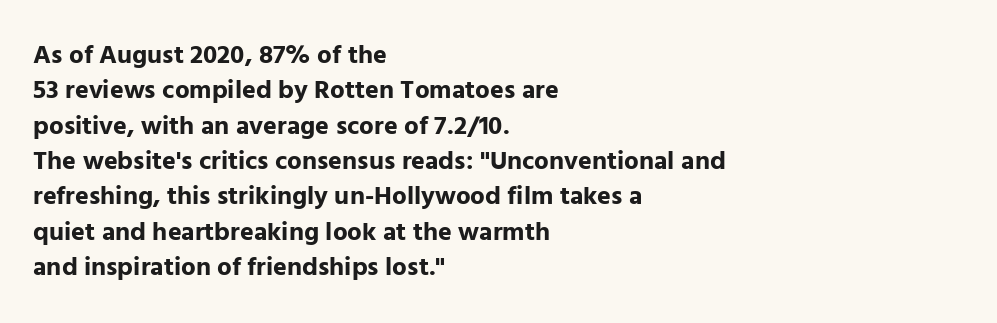
{"italic": "no", "bold": "yes", "underline": "no", "align": "left", "line_spacing": "normal", "line_spacing_ratio": 1.36, "letter_spacing": "normal", "letter_spacing_em": 0.0, "glyph_px": 26}
